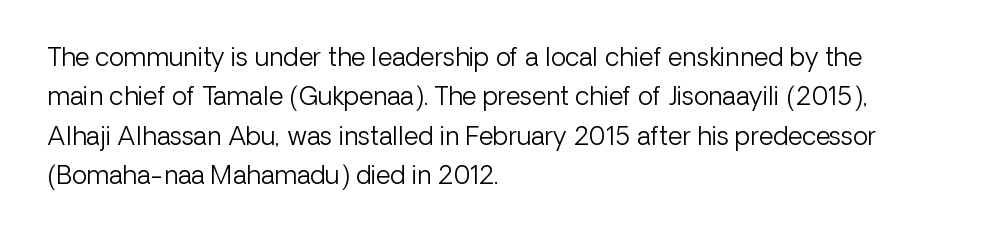
The image shows 25 px text type, upright; set left-aligned, normal line spacing (1.58x), normal letter spacing, not underlined.
